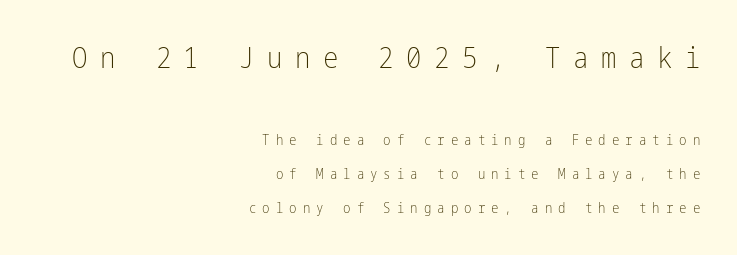
The image shows 29 px light, condensed sans-serif type, upright; set right-aligned, loose line spacing (2.41x), unusually wide letter spacing (+0.43 em), not underlined; the first (top) block is 2.07x larger; low stroke contrast and a medium x-height.
